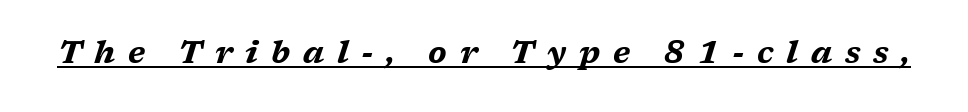
Posture: slanted. Varying glyph widths throughout — classic text-font behaviour. Has an underline been added? It has. In terms of letterspacing, this is a distinctly airy, spread setting. Weight check: bold — yes, fully.
